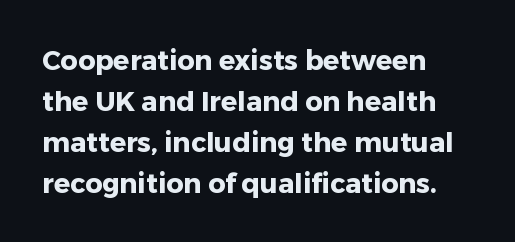
Line beginnings align vertically; line endings do not. Between one letter and the next there's only the usual sliver of space. Notice how descenders clear the ascenders below comfortably — that's standard leading. Does the lettering tilt? It doesn't — this is upright. Letters rest on an invisible, unmarked baseline.
